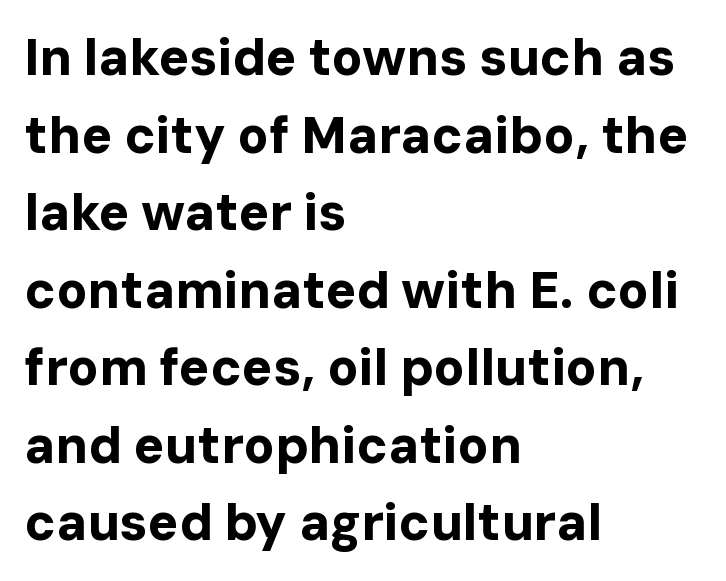
{"serif": "no", "italic": "no", "bold": "yes", "weight": "bold", "width": "normal", "stroke_contrast": "low", "x_height": "medium", "monospaced": "no", "underline": "no", "align": "left", "line_spacing": "normal", "line_spacing_ratio": 1.52, "letter_spacing": "normal", "letter_spacing_em": 0.0, "glyph_px": 51}
